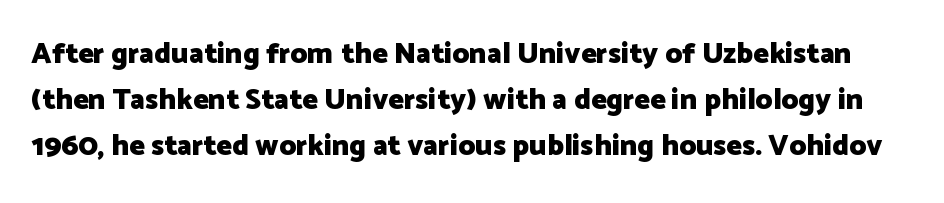
Interline gaps are of average width in this sample. Characters follow at the spacing the type designer built in. Note the varied advance widths — an 'i' is clearly narrower than an 'm'. Weight check: bold — yes, fully.
